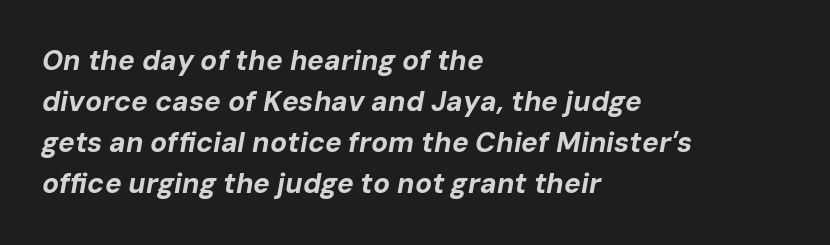
{"italic": "yes", "lean": "right", "slant_degrees": 10, "bold": "yes", "weight": "bold", "width": "normal", "stroke_contrast": "low", "x_height": "medium", "monospaced": "no", "underline": "no", "align": "left", "line_spacing": "normal", "line_spacing_ratio": 1.47, "letter_spacing": "normal", "letter_spacing_em": 0.0, "glyph_px": 28}
